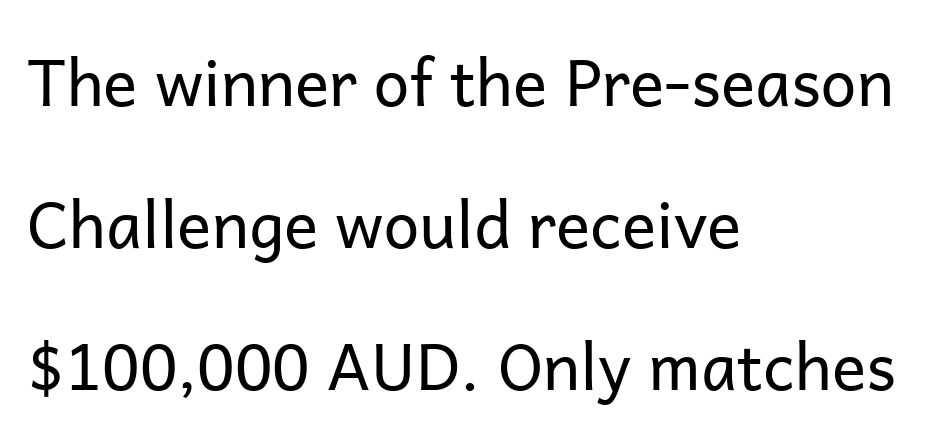
Q: Is the text bold? A: No.
Q: Is the text italic (slanted)? A: No, it is upright.
Q: Is the typeface a serif or a sans-serif typeface? A: Sans-serif.
Q: Is the text underlined? A: No.
Q: How is the paragraph aligned? A: Left-aligned.
Q: Is the spacing between letters normal or unusually wide? A: Normal.
Q: Is the spacing between lines tight, normal or loose? A: Loose.
Q: Width (condensed, normal, or wide)? A: Normal.
Q: Stroke contrast? A: Low.
Q: x-height? A: Medium.
Q: Monospaced? A: No.
